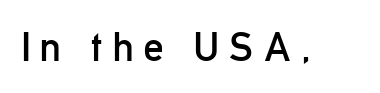
Words appear elongated and porous because spacing is wide. Classification — sans serif. The passage shown is not bold in any degree. Unlike italic type, these characters show no tilt at all. Lines of text with bare space underneath.
